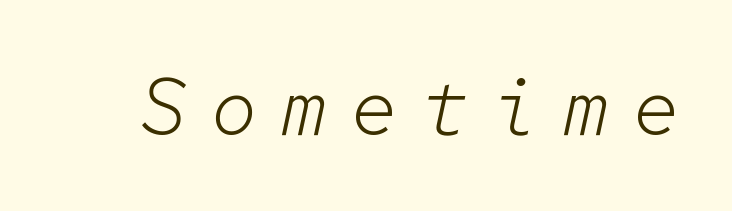
Q: Is the text bold? A: No.
Q: Is the text italic (slanted)? A: Yes, it leans right by about 12 degrees.
Q: Is the text underlined? A: No.
Q: Is the spacing between letters normal or unusually wide? A: Unusually wide.
Q: Width (condensed, normal, or wide)? A: Normal.
Q: Stroke contrast? A: Low.
Q: x-height? A: Medium.
Q: Monospaced? A: Yes.
